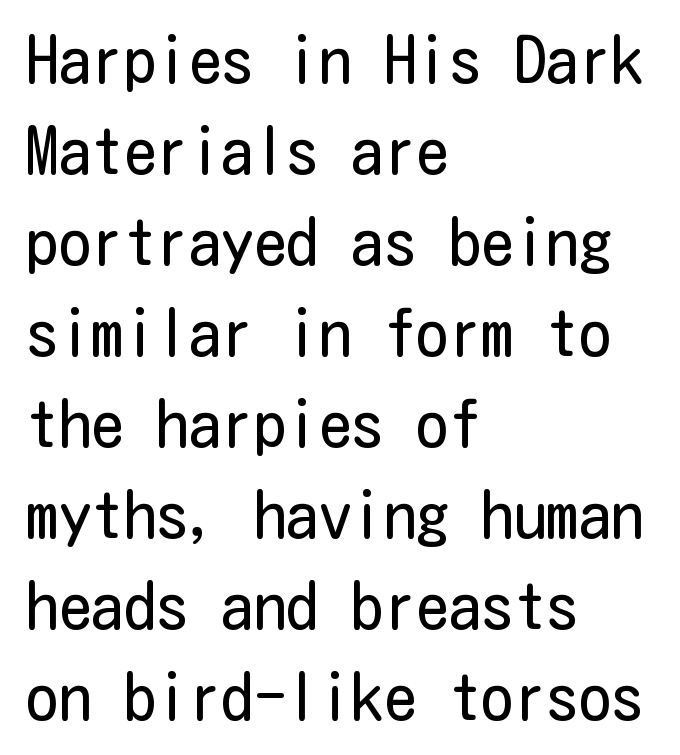
The image shows 65 px regular-weight, condensed sans-serif type, upright; set left-aligned, normal line spacing (1.4x), normal letter spacing, not underlined; low stroke contrast and a medium x-height.
